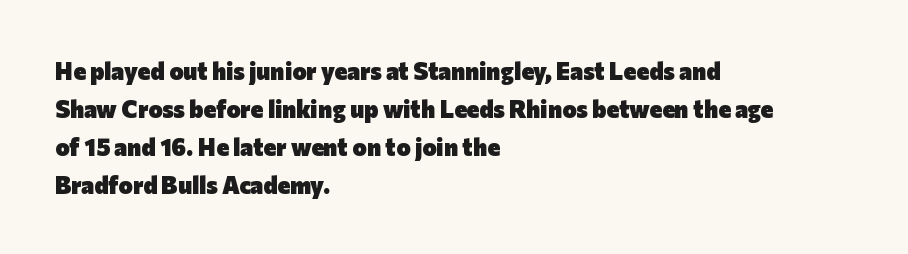
The space between consecutive lines is moderate. Alignment: flush left. The passage shown is not underscored anywhere. The type is set solid horizontally, with unmodified tracking. The characters look thick and weighty, a clear bold. Unlike italic type, these characters show no tilt at all.
